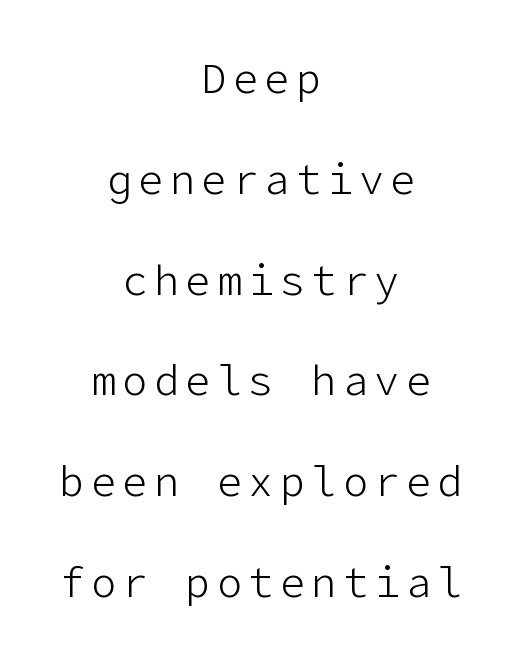
{"serif": "no", "italic": "no", "bold": "no", "weight": "light", "width": "normal", "stroke_contrast": "low", "x_height": "medium", "underline": "no", "align": "center", "line_spacing": "loose", "line_spacing_ratio": 2.4, "glyph_px": 42}
